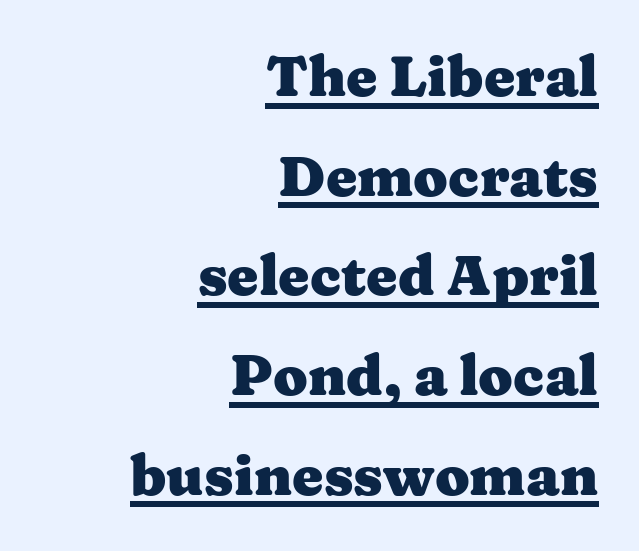
The image shows 56 px heavy, wide serif type, upright; set right-aligned, line spacing 1.78x, normal letter spacing, underlined; medium stroke contrast and a medium x-height.
